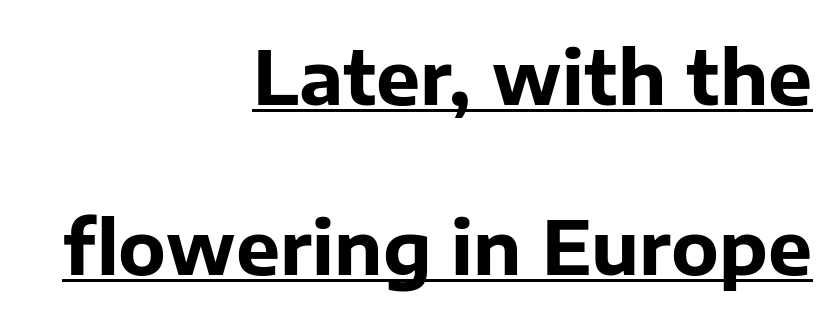
{"serif": "no", "italic": "no", "bold": "yes", "weight": "bold", "width": "normal", "stroke_contrast": "low", "x_height": "medium", "monospaced": "no", "underline": "yes", "align": "right", "line_spacing": "loose", "line_spacing_ratio": 2.3, "letter_spacing": "normal", "letter_spacing_em": 0.0, "glyph_px": 74}
